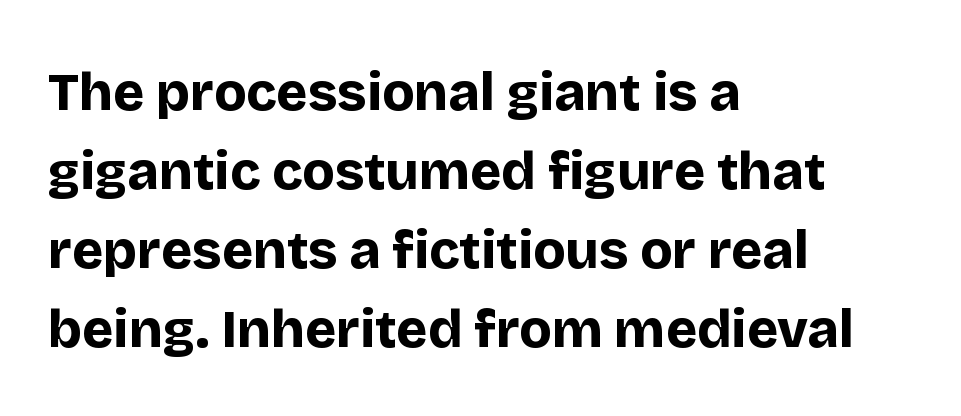
In terms of weight, the rendering is a true, heavy bold. There is no visible air inserted between adjacent glyphs. This rendering uses left alignment, leaving the right contour irregular. Regarding serifs, this sample does without them.
